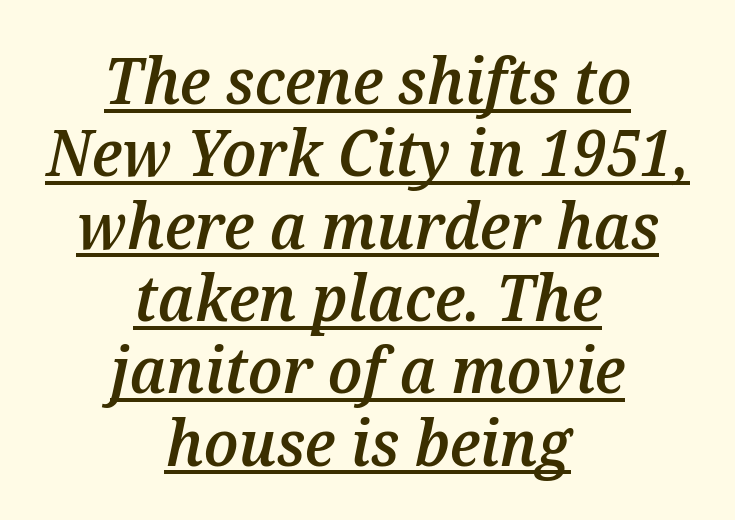
{"italic": "yes", "lean": "right", "slant_degrees": 12, "bold": "semi", "weight": "semibold", "width": "normal", "stroke_contrast": "medium", "x_height": "medium", "monospaced": "no", "underline": "yes", "align": "center", "line_spacing": "tight", "line_spacing_ratio": 1.13, "letter_spacing": "normal", "letter_spacing_em": 0.0, "glyph_px": 64}
